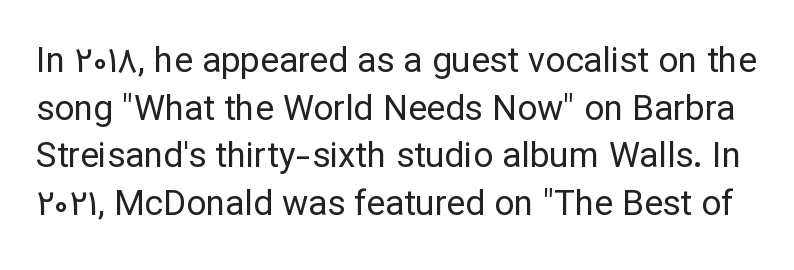
Q: Is the text bold? A: No.
Q: Is the text italic (slanted)? A: No, it is upright.
Q: Is the typeface a serif or a sans-serif typeface? A: Sans-serif.
Q: Is the text underlined? A: No.
Q: Is the spacing between letters normal or unusually wide? A: Normal.
Q: Is the spacing between lines tight, normal or loose? A: Normal.
Q: Width (condensed, normal, or wide)? A: Normal.
Q: Stroke contrast? A: Low.
Q: x-height? A: Medium.
Q: Monospaced? A: No.
